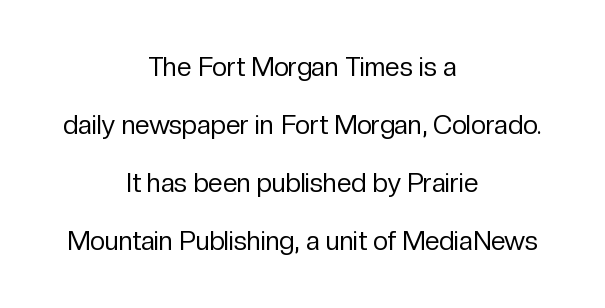
Q: Is the text bold? A: No.
Q: Is the text italic (slanted)? A: No, it is upright.
Q: Is the text underlined? A: No.
Q: How is the paragraph aligned? A: Centered.
Q: Is the spacing between letters normal or unusually wide? A: Normal.
Q: Is the spacing between lines tight, normal or loose? A: Loose.
